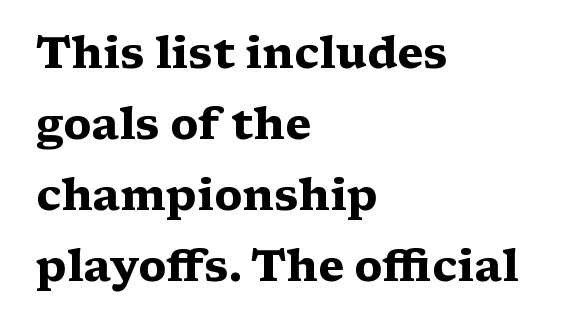
{"serif": "yes", "italic": "no", "bold": "yes", "weight": "heavy", "width": "wide", "stroke_contrast": "medium", "x_height": "medium", "monospaced": "no", "underline": "no", "align": "left", "line_spacing": "normal", "line_spacing_ratio": 1.65, "letter_spacing": "normal", "letter_spacing_em": 0.0, "glyph_px": 43}
